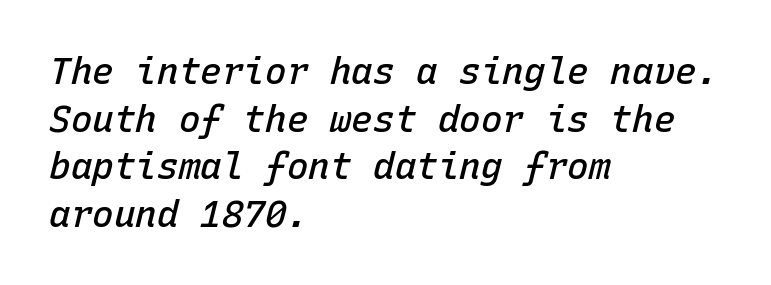
Q: Is the text bold? A: Semi-bold.
Q: Is the text italic (slanted)? A: Yes, it leans right by about 15 degrees.
Q: Is the text underlined? A: No.
Q: How is the paragraph aligned? A: Left-aligned.
Q: Is the spacing between letters normal or unusually wide? A: Normal.
Q: Is the spacing between lines tight, normal or loose? A: Normal.
Q: Width (condensed, normal, or wide)? A: Normal.
Q: Stroke contrast? A: Low.
Q: x-height? A: Medium.
Q: Monospaced? A: Yes.
